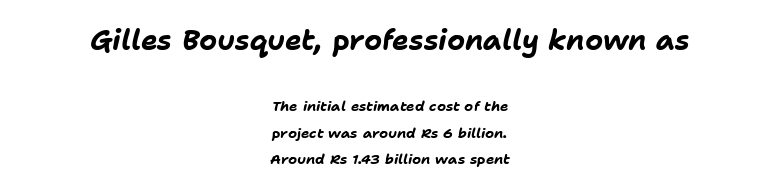
Q: Is the text bold? A: Yes.
Q: Is the text italic (slanted)? A: Yes, it leans right by about 11 degrees.
Q: Is the text underlined? A: No.
Q: How is the paragraph aligned? A: Centered.
Q: Is the spacing between letters normal or unusually wide? A: Normal.
Q: Which block of text is set in a larger size, the first (top) or the second (bottom)? A: The first (top) one.
Q: Width (condensed, normal, or wide)? A: Normal.
Q: Stroke contrast? A: Low.
Q: x-height? A: Medium.
Q: Monospaced? A: No.
